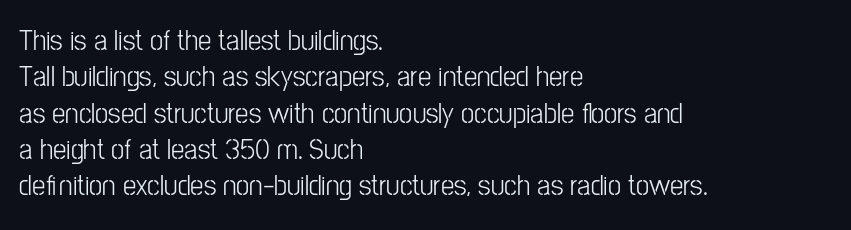
Q: Is the text italic (slanted)? A: No, it is upright.
Q: Is the typeface a serif or a sans-serif typeface? A: Sans-serif.
Q: Is the text underlined? A: No.
Q: How is the paragraph aligned? A: Left-aligned.
Q: Is the spacing between letters normal or unusually wide? A: Normal.
Q: Width (condensed, normal, or wide)? A: Condensed.
Q: Stroke contrast? A: Low.
Q: x-height? A: Medium.
Q: Monospaced? A: No.
